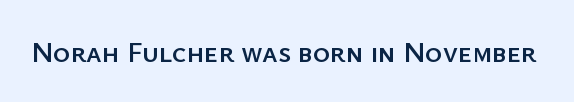
Q: Is the text italic (slanted)? A: No, it is upright.
Q: Is the typeface a serif or a sans-serif typeface? A: Sans-serif.
Q: Is the text underlined? A: No.
Q: Is the spacing between letters normal or unusually wide? A: Normal.
Q: Width (condensed, normal, or wide)? A: Normal.
Q: Stroke contrast? A: Low.
Q: x-height? A: Medium.
Q: Monospaced? A: No.
